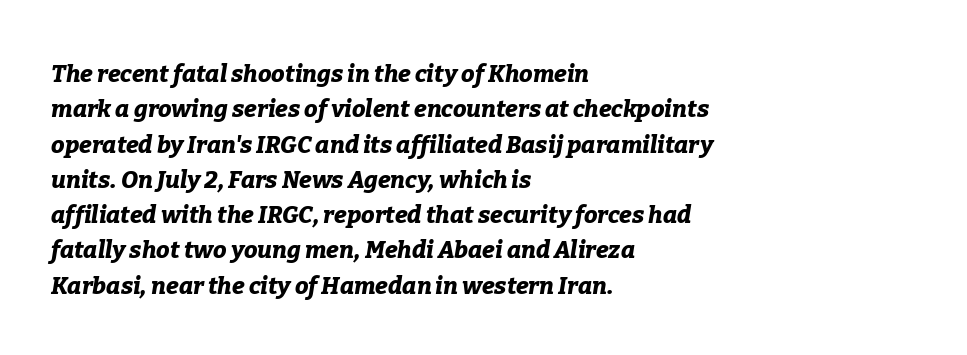
Tracking here is standard; glyphs follow each other at the usual distance. These words are printed bold, with thick strokes throughout. Descenders hang freely into open space. Looking at the ascenders, they clearly lean. Casual observation: everything's shoved over to the left. Horizontal bands of white between lines are of average thickness.
